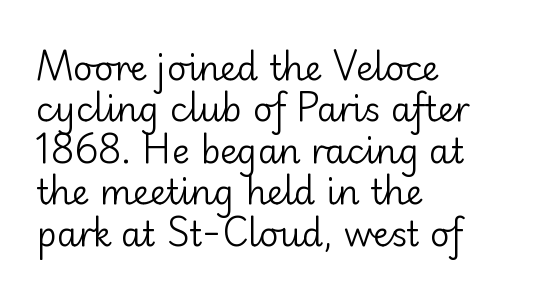
{"serif": "no", "italic": "no", "bold": "no", "weight": "regular", "width": "normal", "stroke_contrast": "low", "x_height": "small", "monospaced": "no", "underline": "no", "align": "left", "line_spacing_ratio": 1.22, "letter_spacing": "normal", "letter_spacing_em": 0.0, "glyph_px": 34}
